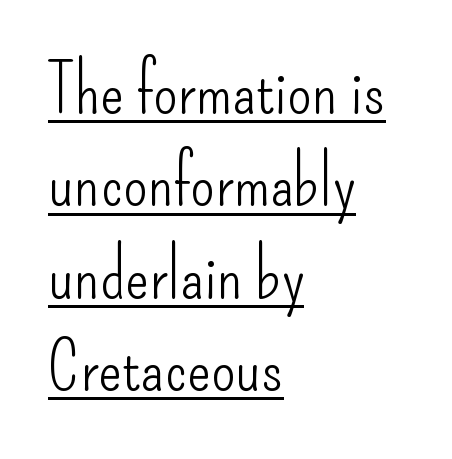
{"serif": "no", "italic": "no", "bold": "no", "weight": "light", "width": "condensed", "stroke_contrast": "low", "x_height": "small", "monospaced": "no", "underline": "yes", "align": "left", "line_spacing": "normal", "line_spacing_ratio": 1.32, "letter_spacing": "normal", "letter_spacing_em": 0.0, "glyph_px": 70}
